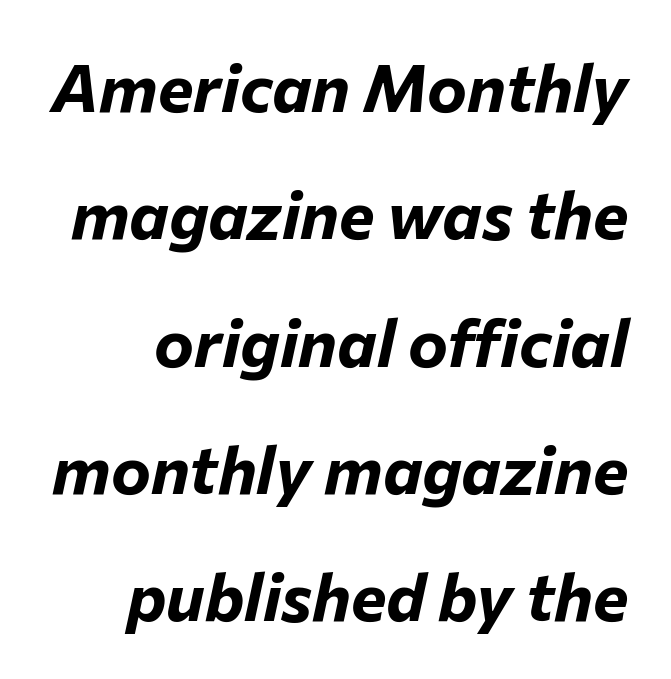
{"italic": "yes", "lean": "right", "slant_degrees": 12, "bold": "yes", "weight": "bold", "width": "normal", "stroke_contrast": "low", "x_height": "medium", "monospaced": "no", "underline": "no", "line_spacing": "loose", "line_spacing_ratio": 1.9, "letter_spacing": "normal", "letter_spacing_em": 0.0, "glyph_px": 67}
